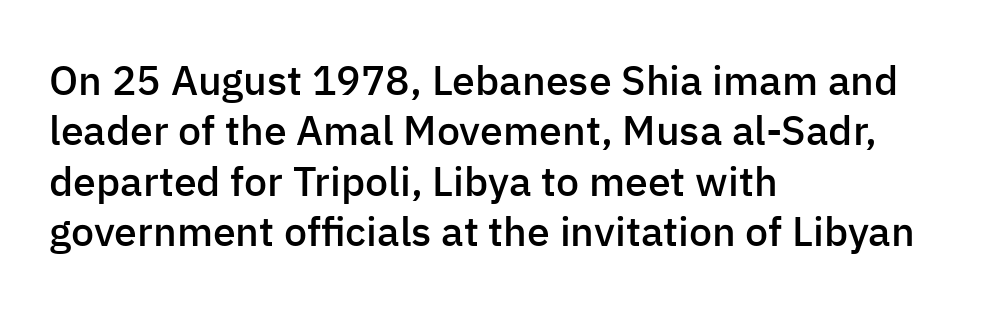
Q: Is the text bold? A: Semi-bold.
Q: Is the text italic (slanted)? A: No, it is upright.
Q: Is the typeface a serif or a sans-serif typeface? A: Sans-serif.
Q: Is the text underlined? A: No.
Q: How is the paragraph aligned? A: Left-aligned.
Q: Is the spacing between letters normal or unusually wide? A: Normal.
Q: Width (condensed, normal, or wide)? A: Normal.
Q: Stroke contrast? A: Low.
Q: x-height? A: Medium.
Q: Monospaced? A: No.
